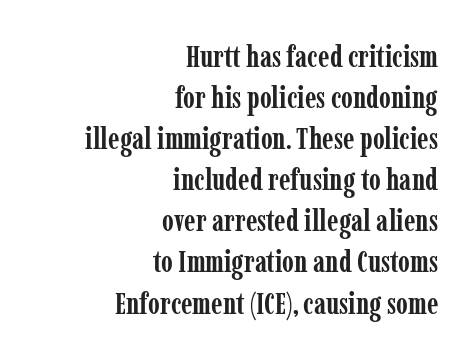
The image shows 30 px semibold, condensed serif type, upright; set right-aligned, normal line spacing (1.37x), normal letter spacing, not underlined; low stroke contrast and a medium x-height.
